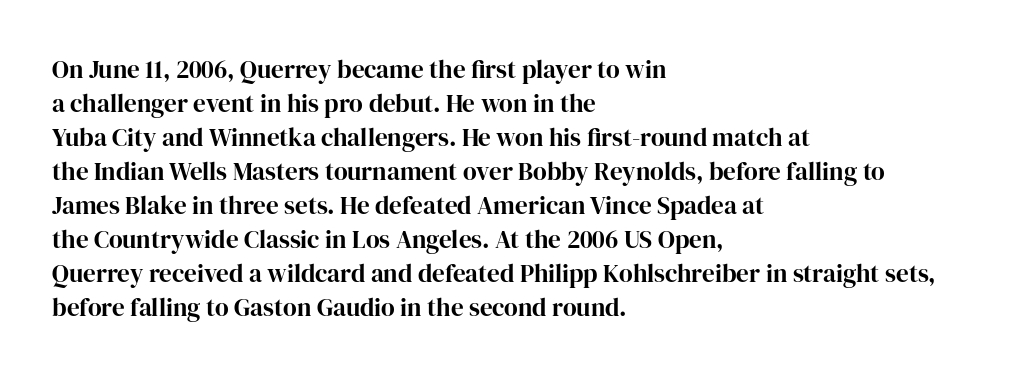
{"italic": "no", "underline": "no", "align": "left", "line_spacing": "normal", "line_spacing_ratio": 1.36, "letter_spacing": "normal", "letter_spacing_em": 0.0, "glyph_px": 25}
